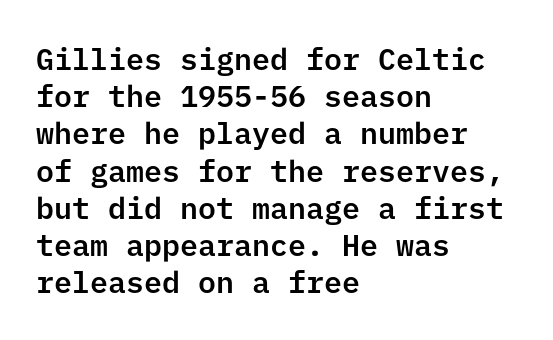
The image shows 30 px sans-serif type, upright; set left-aligned, line spacing 1.24x, normal letter spacing, not underlined; low stroke contrast and a medium x-height.
